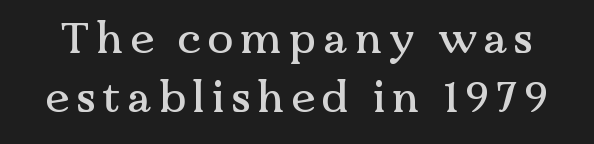
Just letters on the line, the space beneath them empty. Interline gaps are of average width in this sample. Character widths vary here, with narrow letters taking less room than wide ones. Nope, not italic — everything's standing straight. Examine the stroke ends and you'll spot serifs.
